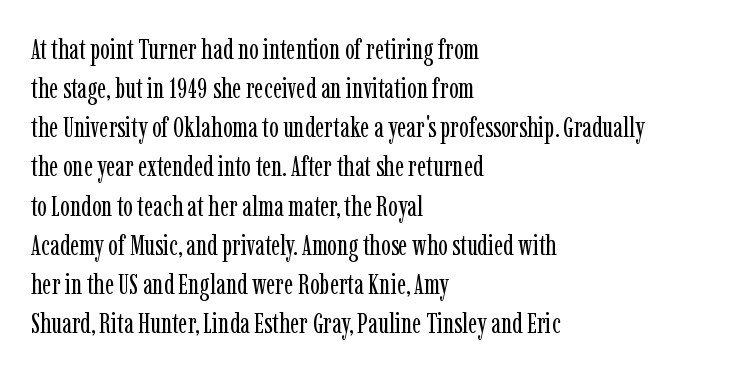
{"serif": "yes", "italic": "no", "bold": "no", "weight": "regular", "width": "condensed", "stroke_contrast": "low", "x_height": "medium", "monospaced": "no", "underline": "no", "align": "left", "line_spacing": "normal", "line_spacing_ratio": 1.35, "letter_spacing": "normal", "letter_spacing_em": 0.0, "glyph_px": 29}
